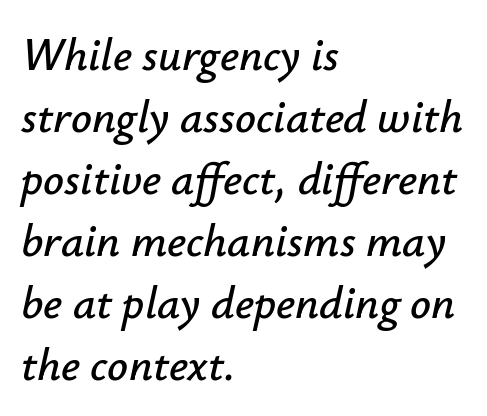
Q: Is the text italic (slanted)? A: Yes, it leans right by about 12 degrees.
Q: Is the text underlined? A: No.
Q: How is the paragraph aligned? A: Left-aligned.
Q: Is the spacing between letters normal or unusually wide? A: Normal.
Q: Is the spacing between lines tight, normal or loose? A: Normal.
Q: Width (condensed, normal, or wide)? A: Normal.
Q: Stroke contrast? A: Low.
Q: x-height? A: Small.
Q: Monospaced? A: No.
